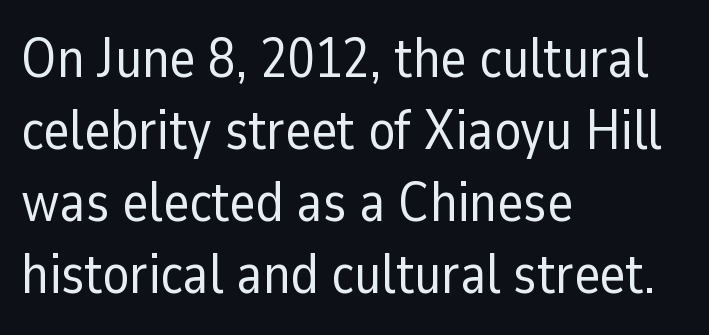
Q: Is the text bold? A: No.
Q: Is the text italic (slanted)? A: No, it is upright.
Q: Is the typeface a serif or a sans-serif typeface? A: Sans-serif.
Q: Is the text underlined? A: No.
Q: How is the paragraph aligned? A: Left-aligned.
Q: Is the spacing between letters normal or unusually wide? A: Normal.
Q: Is the spacing between lines tight, normal or loose? A: Normal.
Q: Width (condensed, normal, or wide)? A: Normal.
Q: Stroke contrast? A: Low.
Q: x-height? A: Medium.
Q: Monospaced? A: No.
